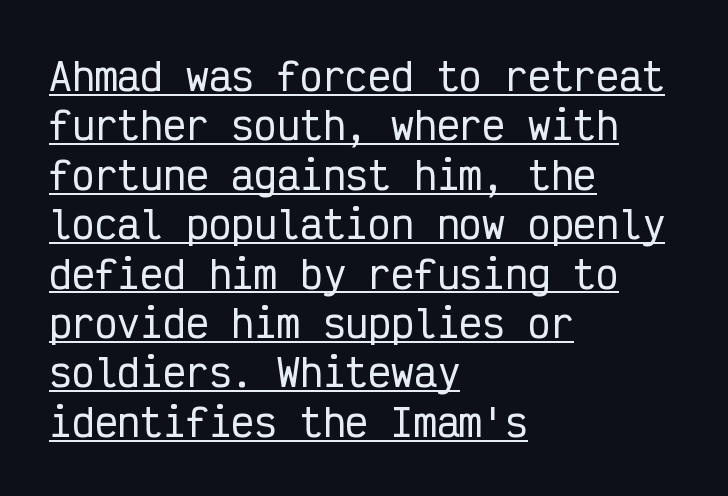
Each line of the rendering has a horizontal stroke beneath the glyphs. In terms of leading, this rendering sits right in the middle. Note: no serifs on the glyphs. A typesetter would mark this as roman, not italic. Do the characters align in a grid? Yes, the font is monospaced. The letters sit at their default tracking, neither squeezed nor spread.
